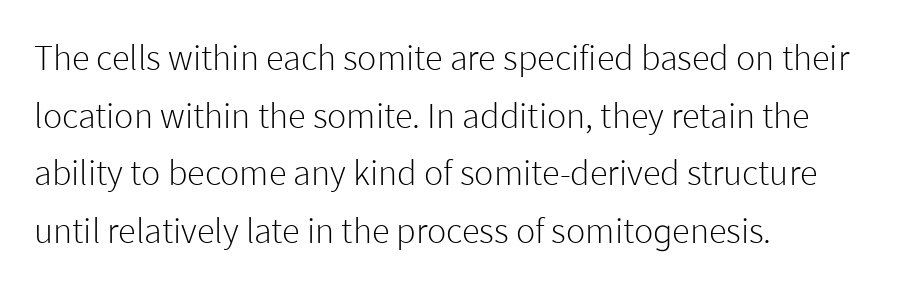
{"serif": "no", "italic": "no", "bold": "no", "weight": "light", "width": "normal", "stroke_contrast": "low", "x_height": "medium", "monospaced": "no", "underline": "no", "align": "left", "line_spacing": "normal", "line_spacing_ratio": 1.6, "letter_spacing": "normal", "letter_spacing_em": 0.0, "glyph_px": 36}
